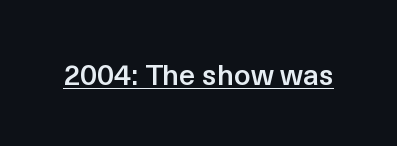
{"serif": "no", "italic": "no", "bold": "semi", "weight": "semibold", "width": "normal", "x_height": "medium", "monospaced": "no", "underline": "yes", "letter_spacing": "normal", "letter_spacing_em": 0.0, "glyph_px": 29}
